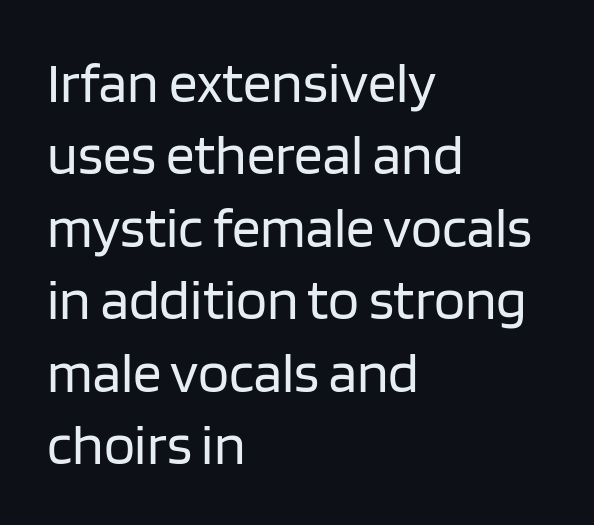
Q: Is the text bold? A: No.
Q: Is the text italic (slanted)? A: No, it is upright.
Q: Is the typeface a serif or a sans-serif typeface? A: Sans-serif.
Q: Is the text underlined? A: No.
Q: How is the paragraph aligned? A: Left-aligned.
Q: Is the spacing between letters normal or unusually wide? A: Normal.
Q: Is the spacing between lines tight, normal or loose? A: Normal.
Q: Width (condensed, normal, or wide)? A: Normal.
Q: Stroke contrast? A: Low.
Q: x-height? A: Large.
Q: Monospaced? A: No.
